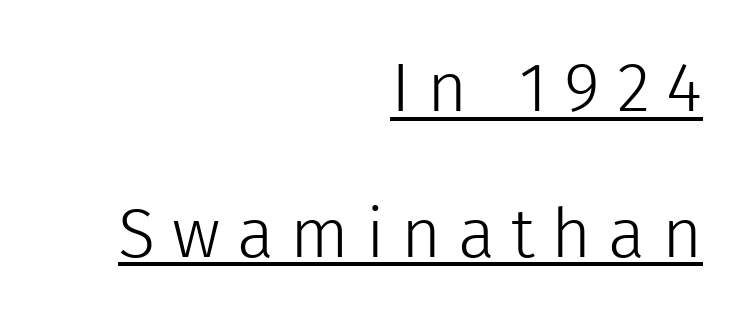
The typesetter chose a ragged-left arrangement here. The glyphs in this specimen are sans serif. Here the glyphs are tracked loosely, breaking word shapes into spaced letters. A quiet, ordinary-to-light weight characterises the typeface. A typesetter would mark this as roman, not italic. Do the characters align in a grid? No, the font is proportional.
